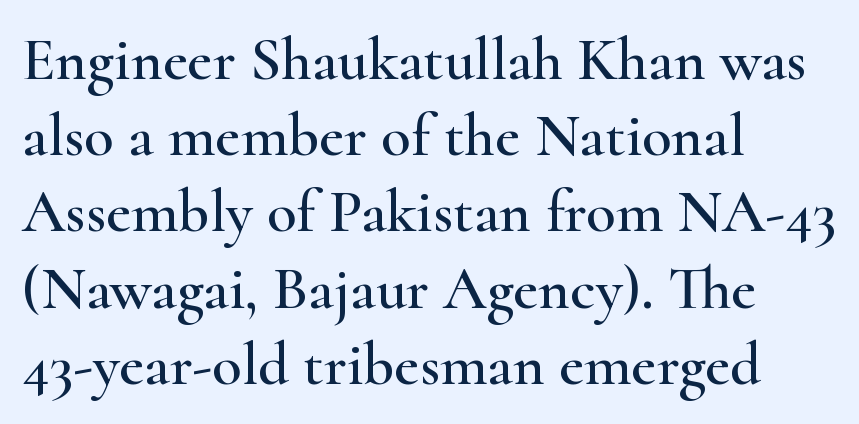
{"serif": "yes", "italic": "no", "width": "wide", "stroke_contrast": "high", "x_height": "small", "monospaced": "no", "underline": "no", "align": "left", "line_spacing": "normal", "line_spacing_ratio": 1.25, "letter_spacing": "normal", "letter_spacing_em": 0.0, "glyph_px": 61}
